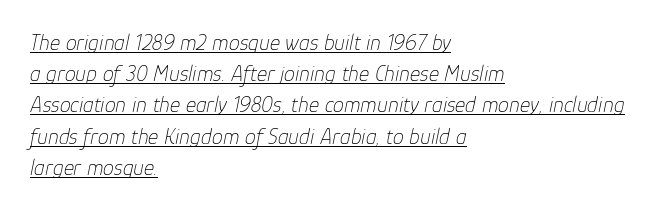
{"italic": "yes", "lean": "right", "slant_degrees": 12, "bold": "no", "underline": "yes", "align": "left", "line_spacing": "normal", "line_spacing_ratio": 1.42, "letter_spacing": "normal", "letter_spacing_em": 0.0, "glyph_px": 22}
